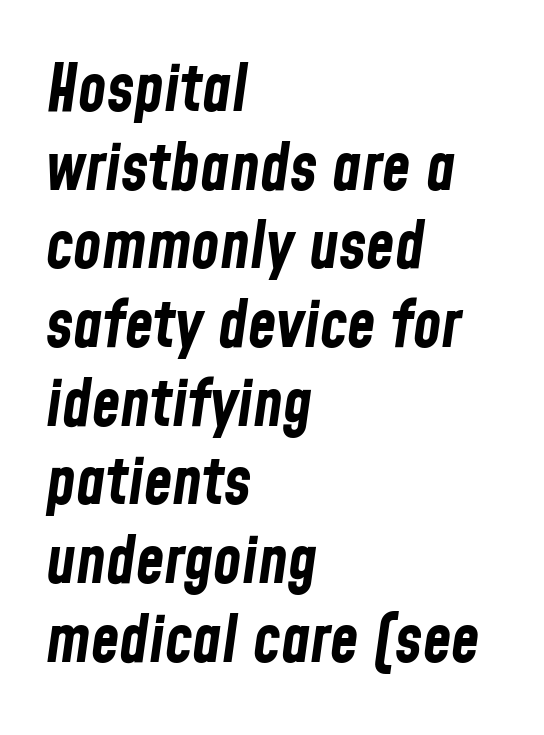
Q: Is the text bold? A: Yes.
Q: Is the text italic (slanted)? A: Yes, it leans right by about 8 degrees.
Q: Is the text underlined? A: No.
Q: How is the paragraph aligned? A: Left-aligned.
Q: Is the spacing between letters normal or unusually wide? A: Normal.
Q: Width (condensed, normal, or wide)? A: Condensed.
Q: Stroke contrast? A: Low.
Q: x-height? A: Medium.
Q: Monospaced? A: No.
